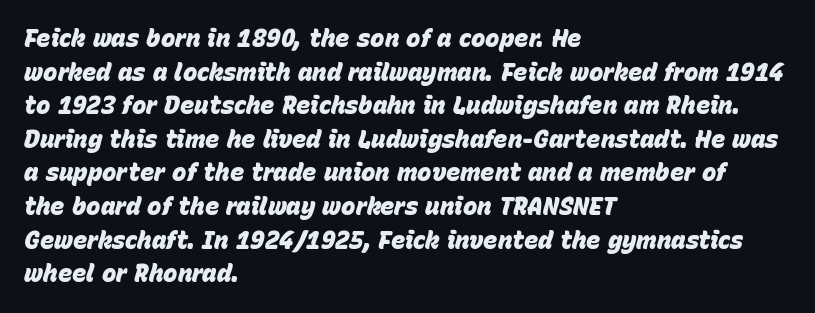
The sample has been set heavy, in full bold. Horizontal alignment here is leftward, the default for most running prose. Observe the ordinary spacing: letters are neighbours, not strangers. The letters are slanted; this is an italic face. If you measured baseline to baseline, you'd find a middling distance.
